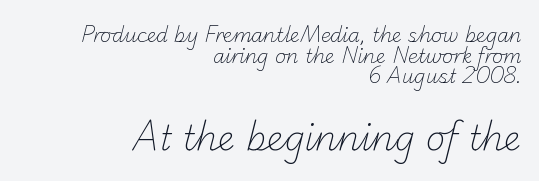
Q: Is the text bold? A: No.
Q: Is the typeface a serif or a sans-serif typeface? A: Sans-serif.
Q: Is the text underlined? A: No.
Q: How is the paragraph aligned? A: Right-aligned.
Q: Is the spacing between letters normal or unusually wide? A: Normal.
Q: Is the spacing between lines tight, normal or loose? A: Tight.
Q: Which block of text is set in a larger size, the first (top) or the second (bottom)? A: The second (bottom) one.
Q: Width (condensed, normal, or wide)? A: Normal.
Q: Stroke contrast? A: Low.
Q: x-height? A: Small.
Q: Monospaced? A: No.
